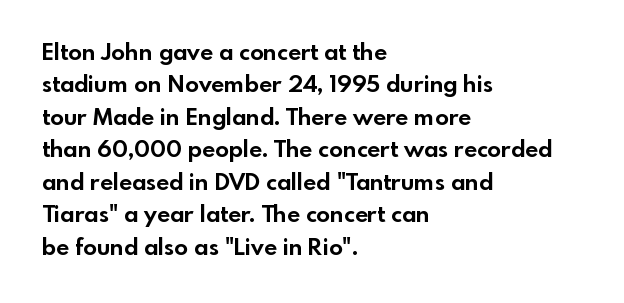
The space directly below the letters is spotless. A dark, heavy texture on the line: the type is bold. Every row of glyphs begins at an identical x-position on the left. Posture: vertical.
